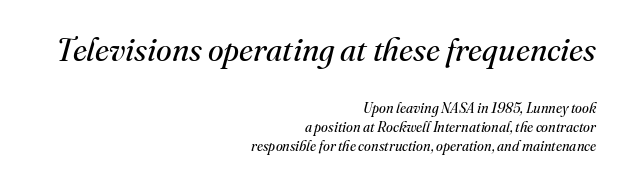
The typeface has the unassuming heft of standard copy or less. This sample has the flowing, uneven cadence of proportional lettering. The emphasis by scale lands on block number one, above. The words here are not underlined. The typesetter chose a ragged-left arrangement here.
